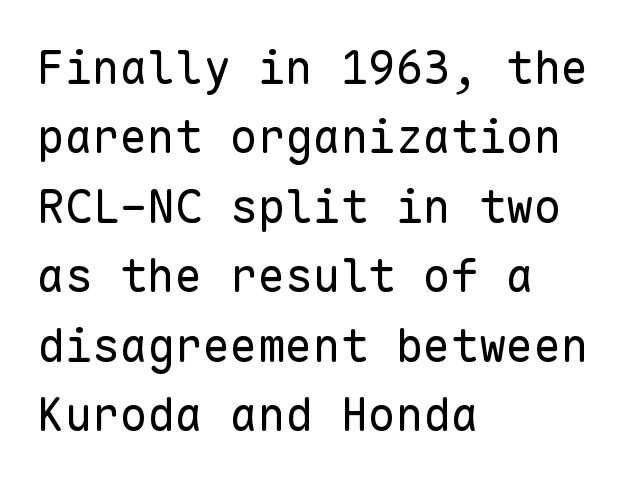
Q: Is the text bold? A: No.
Q: Is the text italic (slanted)? A: No, it is upright.
Q: Is the typeface a serif or a sans-serif typeface? A: Sans-serif.
Q: Is the text underlined? A: No.
Q: How is the paragraph aligned? A: Left-aligned.
Q: Is the spacing between letters normal or unusually wide? A: Normal.
Q: Is the spacing between lines tight, normal or loose? A: Normal.
Q: Width (condensed, normal, or wide)? A: Normal.
Q: Stroke contrast? A: Low.
Q: x-height? A: Medium.
Q: Monospaced? A: Yes.
